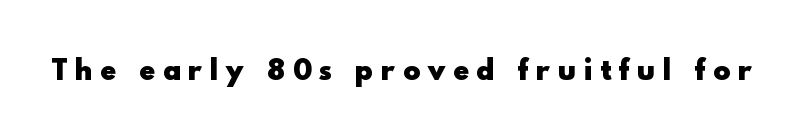
Plain, unruled lines of type. Typesetter's note: full bold, strokes at maximum text heaviness. No italicization has been applied; the sample stays upright. How are the letters spaced? Widely, with obvious added tracking.
